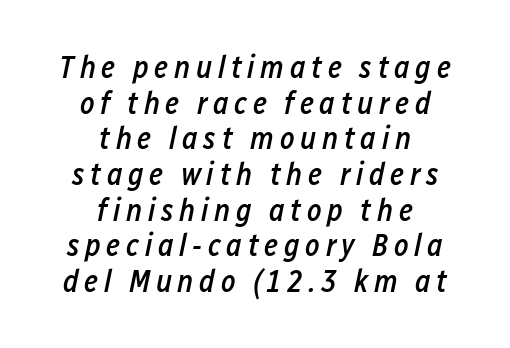
In terms of weight, the rendering is demibold, just under bold. The font's italic variant was chosen for this text. Underline: absent. Is this a fixed-width face? No — the glyphs have proportional, varying widths. Notice how the passage keeps no hard edge, just a central spine.
